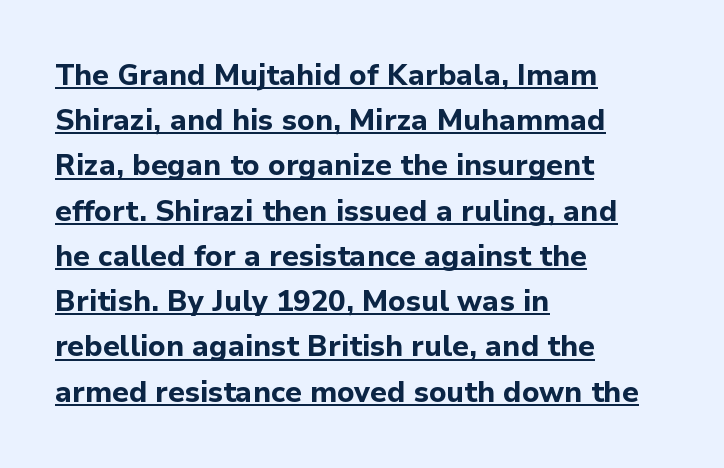
Q: Is the text bold? A: Yes.
Q: Is the text italic (slanted)? A: No, it is upright.
Q: Is the typeface a serif or a sans-serif typeface? A: Sans-serif.
Q: Is the text underlined? A: Yes.
Q: How is the paragraph aligned? A: Left-aligned.
Q: Is the spacing between letters normal or unusually wide? A: Normal.
Q: Is the spacing between lines tight, normal or loose? A: Normal.
Q: Width (condensed, normal, or wide)? A: Normal.
Q: Stroke contrast? A: Low.
Q: x-height? A: Medium.
Q: Monospaced? A: No.
